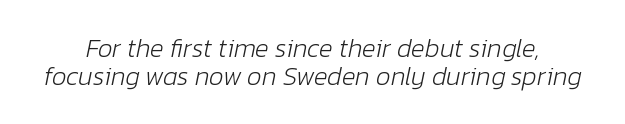
{"italic": "yes", "lean": "right", "slant_degrees": 12, "bold": "no", "underline": "no", "line_spacing": "tight", "line_spacing_ratio": 1.07, "letter_spacing": "normal", "letter_spacing_em": 0.0, "glyph_px": 26}
